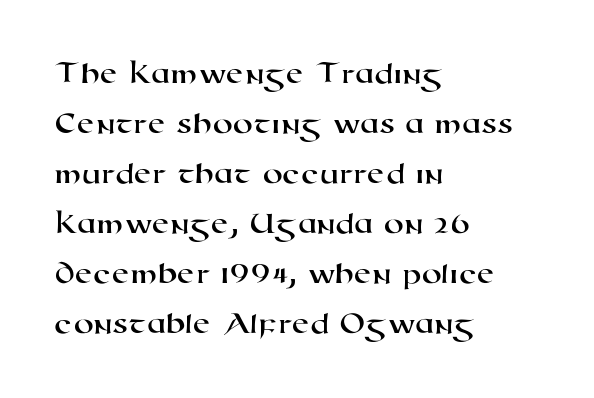
How are the letters spaced? Ordinarily, with no added tracking. Short and long lines alike share a common starting point at left. These lines are composed in type without serifs. The zone under the glyphs is completely vacant. You could not count columns in this text — the font is proportionally spaced.
